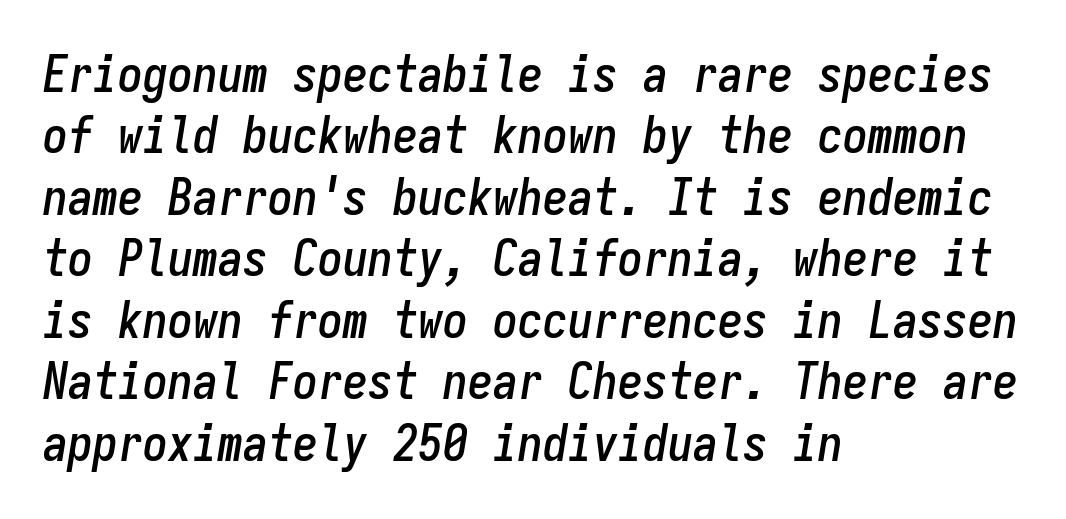
Q: Is the text italic (slanted)? A: Yes, it leans right by about 9 degrees.
Q: Is the text underlined? A: No.
Q: How is the paragraph aligned? A: Left-aligned.
Q: Is the spacing between letters normal or unusually wide? A: Normal.
Q: Width (condensed, normal, or wide)? A: Condensed.
Q: Stroke contrast? A: Low.
Q: x-height? A: Medium.
Q: Monospaced? A: Yes.
